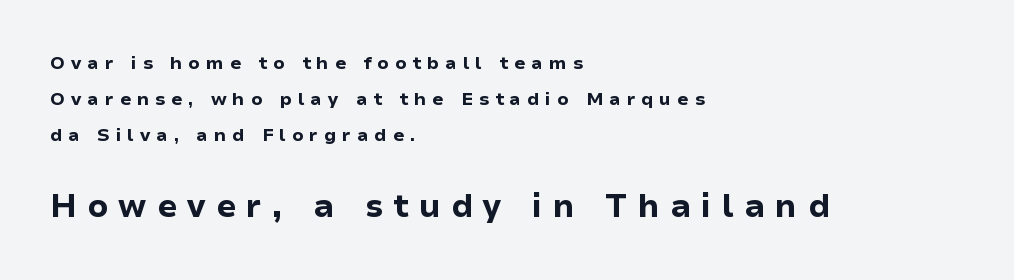
The image shows 32 px bold sans-serif type, upright; set left-aligned, loose line spacing (2.01x), unusually wide letter spacing (+0.32 em), not underlined; the second (bottom) block is 1.78x larger; low stroke contrast and a medium x-height.
